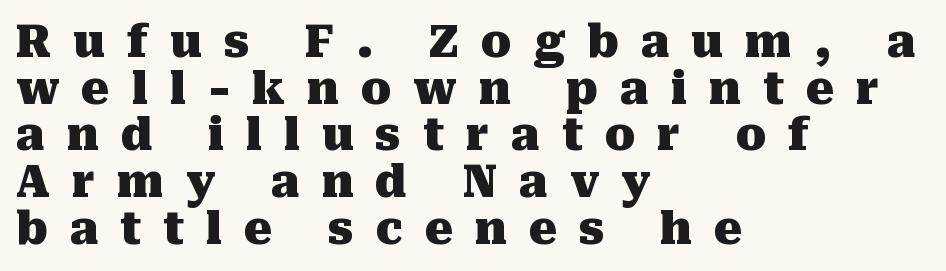
{"serif": "yes", "italic": "no", "bold": "yes", "weight": "heavy", "width": "normal", "stroke_contrast": "medium", "x_height": "medium", "monospaced": "no", "underline": "no", "align": "left", "line_spacing": "tight", "line_spacing_ratio": 1.06, "letter_spacing": "wide", "letter_spacing_em": 0.5, "glyph_px": 44}
